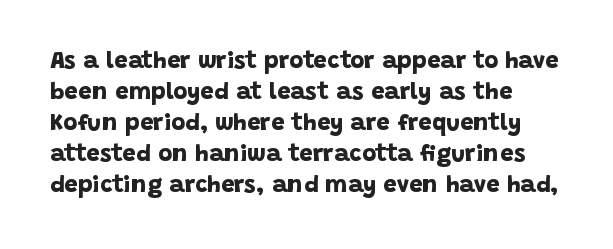
Q: Is the text bold? A: Yes.
Q: Is the text underlined? A: No.
Q: Is the spacing between letters normal or unusually wide? A: Normal.
Q: Is the spacing between lines tight, normal or loose? A: Normal.
